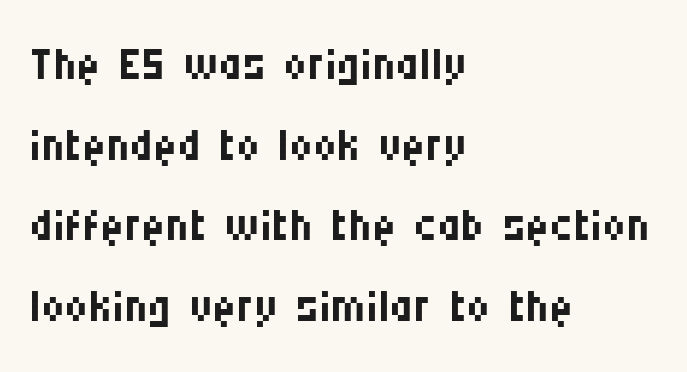
The image shows 65 px regular-weight, condensed sans-serif type, upright; set left-aligned, line spacing 1.24x, normal letter spacing, not underlined; medium stroke contrast and a large x-height.
